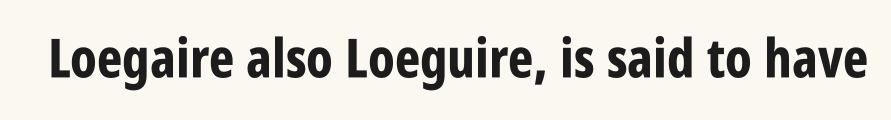
{"serif": "no", "italic": "no", "bold": "yes", "weight": "bold", "width": "condensed", "stroke_contrast": "low", "x_height": "large", "monospaced": "no", "underline": "no", "letter_spacing": "normal", "letter_spacing_em": 0.0, "glyph_px": 54}
